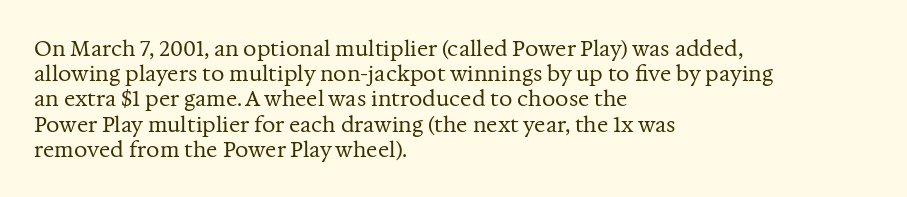
{"italic": "no", "bold": "no", "underline": "no", "align": "left", "line_spacing_ratio": 1.2, "letter_spacing": "normal", "letter_spacing_em": 0.0, "glyph_px": 21}
